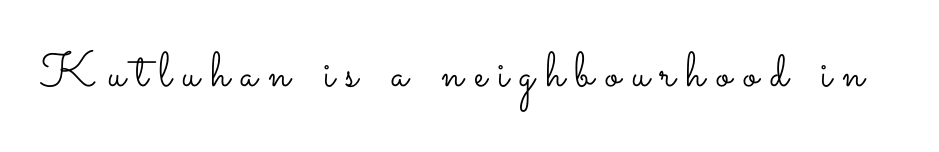
The image shows 49 px light, wide type; set unusually wide letter spacing (+0.23 em), not underlined; low stroke contrast and a small x-height.
